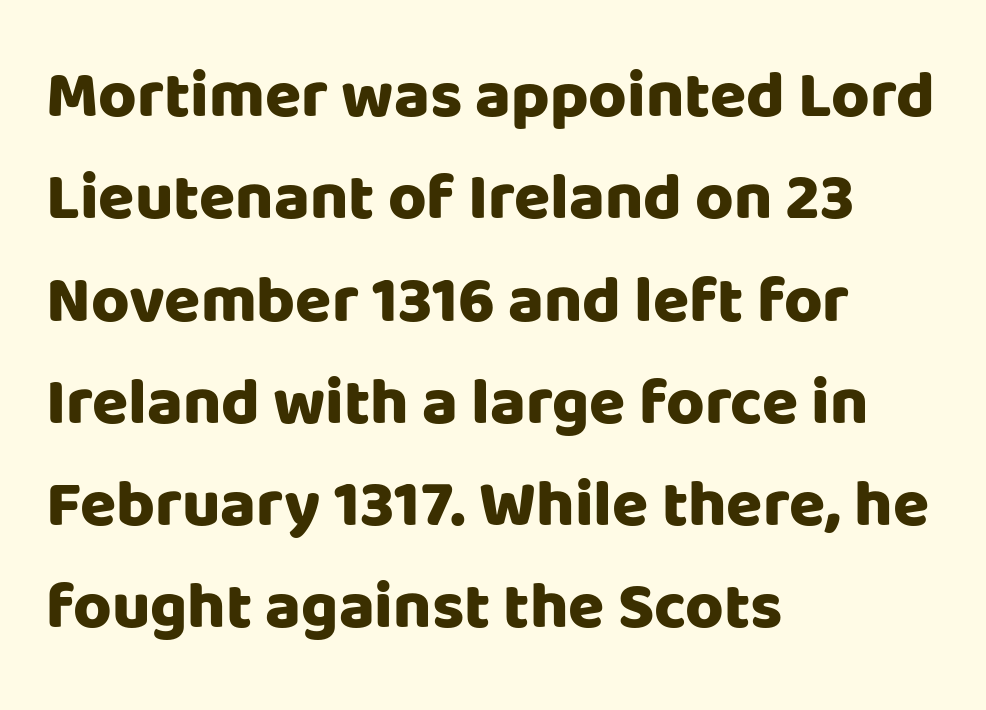
{"serif": "no", "italic": "no", "bold": "yes", "weight": "heavy", "width": "normal", "stroke_contrast": "low", "x_height": "large", "monospaced": "no", "underline": "no", "align": "left", "line_spacing": "normal", "line_spacing_ratio": 1.55, "letter_spacing": "normal", "letter_spacing_em": 0.0, "glyph_px": 66}
